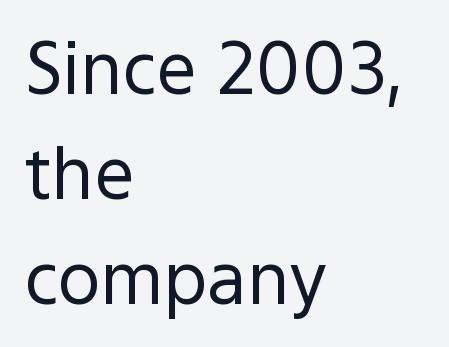
The lettering holds an erect, upright posture throughout. The typeface chosen for these lines omits serifs. Think of a printed novel: that variable character pitch is what you see here. Is the type heavy? It reads as light-to-regular instead.
